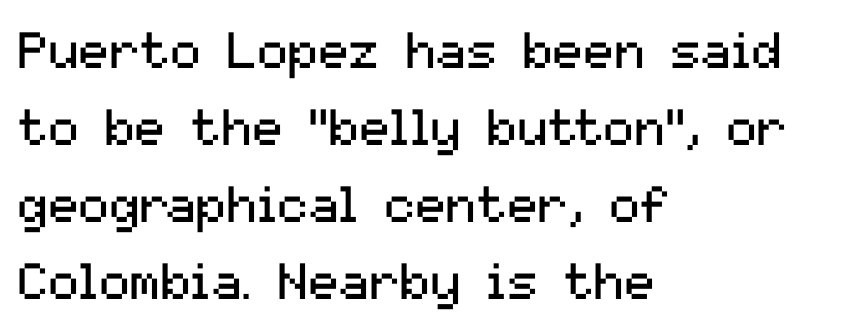
Looks like regular typesetting: each glyph gets only the width it needs. Look at the bottom of the vertical strokes: they stop flat, with no serifs. If you measured baseline to baseline, you'd find a middling distance. Has an underline been added? It has not.
